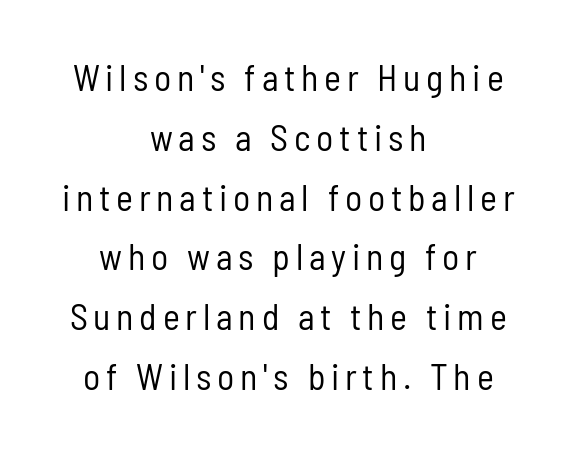
Q: Is the text bold? A: No.
Q: Is the text italic (slanted)? A: No, it is upright.
Q: Is the typeface a serif or a sans-serif typeface? A: Sans-serif.
Q: Is the text underlined? A: No.
Q: How is the paragraph aligned? A: Centered.
Q: Is the spacing between lines tight, normal or loose? A: Normal.
Q: Width (condensed, normal, or wide)? A: Condensed.
Q: Stroke contrast? A: Low.
Q: x-height? A: Medium.
Q: Monospaced? A: No.
